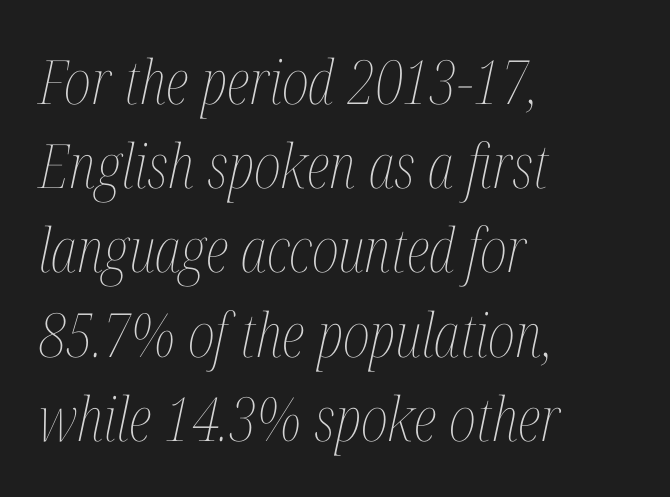
Line spacing here is normal. Each line starts at the same left margin while the right side varies. The letters sit at their default tracking, neither squeezed nor spread. Vertical stems look standard width or narrower in stroke.
